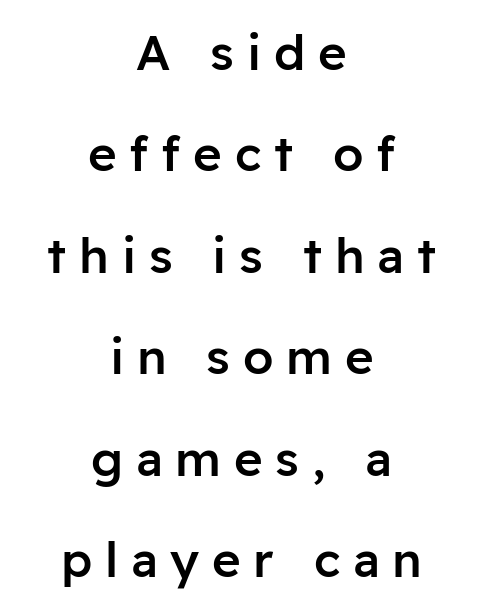
{"serif": "no", "italic": "no", "bold": "semi", "weight": "semibold", "width": "normal", "stroke_contrast": "low", "x_height": "medium", "monospaced": "no", "underline": "no", "align": "center", "line_spacing": "loose", "line_spacing_ratio": 2.07, "letter_spacing": "wide", "letter_spacing_em": 0.26, "glyph_px": 49}
